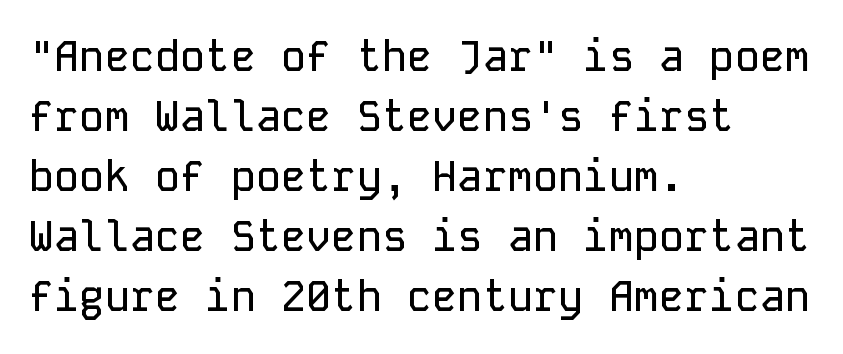
Q: Is the text italic (slanted)? A: No, it is upright.
Q: Is the typeface a serif or a sans-serif typeface? A: Sans-serif.
Q: Is the text underlined? A: No.
Q: How is the paragraph aligned? A: Left-aligned.
Q: Is the spacing between letters normal or unusually wide? A: Normal.
Q: Is the spacing between lines tight, normal or loose? A: Normal.
Q: Width (condensed, normal, or wide)? A: Normal.
Q: Stroke contrast? A: Low.
Q: x-height? A: Medium.
Q: Monospaced? A: Yes.
